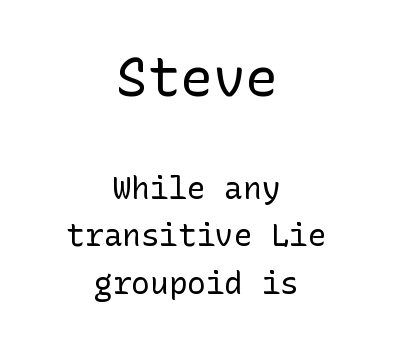
This sample keeps an unexceptional amount of space between lines. The strip under each line holds only bare page. No feet cap the strokes, marking this as sans-serif type. The weight tops out at a normal text grade. This rendering uses center alignment, leaving both contours irregular but symmetric. Characters remain perfectly vertical along every line.
